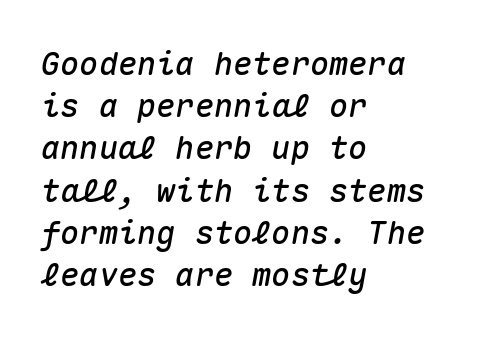
Q: Is the text italic (slanted)? A: Yes, it leans right by about 10 degrees.
Q: Is the text underlined? A: No.
Q: How is the paragraph aligned? A: Left-aligned.
Q: Is the spacing between letters normal or unusually wide? A: Normal.
Q: Is the spacing between lines tight, normal or loose? A: Normal.
Q: Width (condensed, normal, or wide)? A: Normal.
Q: Stroke contrast? A: Medium.
Q: x-height? A: Medium.
Q: Monospaced? A: Yes.
